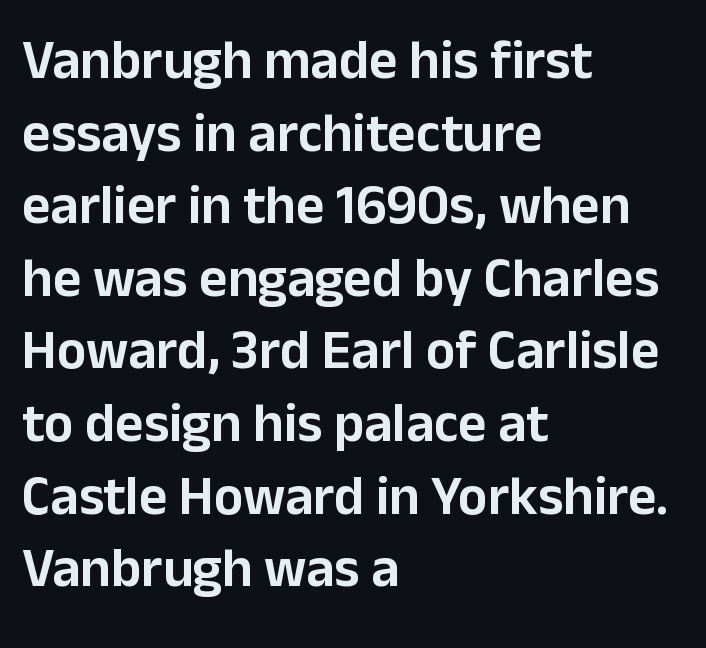
This sample uses an upright cut, with every glyph sitting square on the baseline. In terms of letterform style, serifs are entirely absent. Any mark beneath the type? The region is blank. Interline gaps are of average width in this sample.
